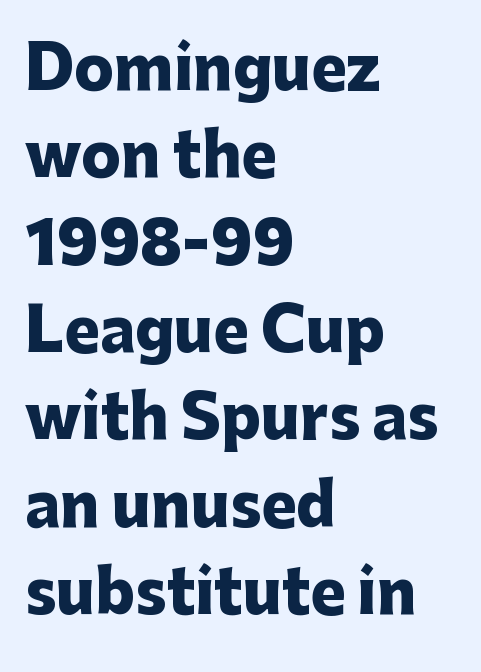
The image shows 59 px heavy sans-serif type, upright; set left-aligned, normal line spacing (1.48x), normal letter spacing, not underlined; low stroke contrast and a medium x-height.
